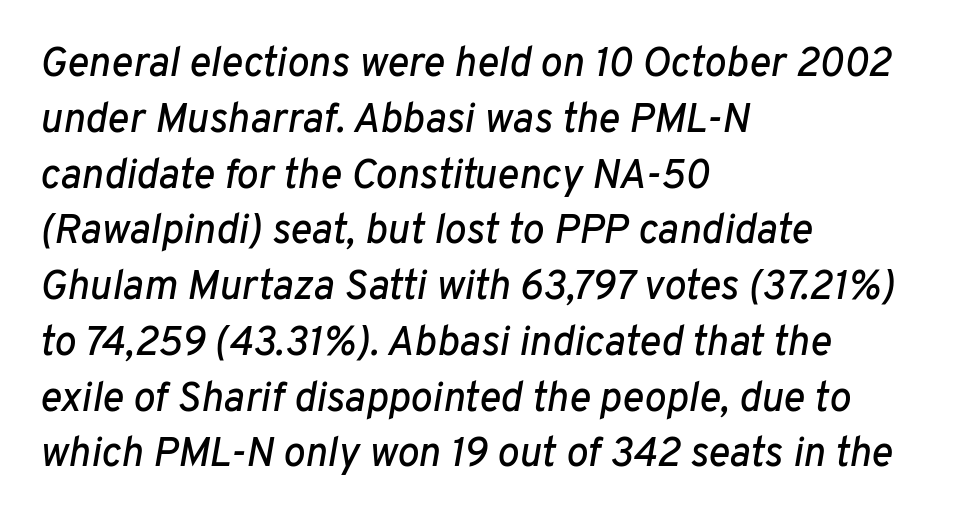
These lines are set flush left with a ragged right edge. You could not count columns in this text — the font is proportionally spaced. The letters are slanted; this is an italic face. The rendering keeps characters at their native spacing.
